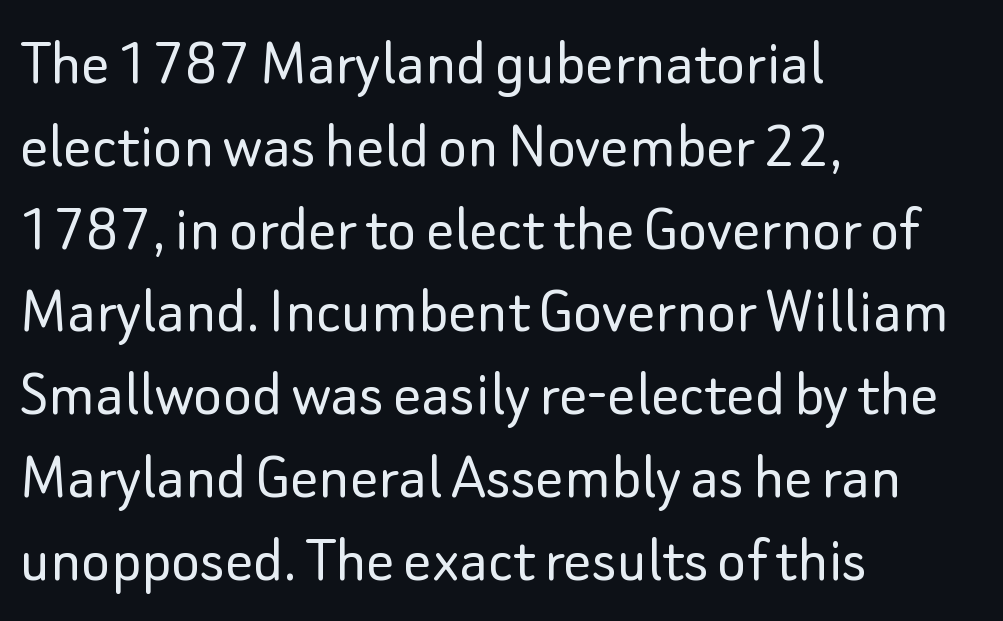
The image shows 69 px light sans-serif type, upright; set left-aligned, line spacing 1.2x, normal letter spacing, not underlined; low stroke contrast and a small x-height.
